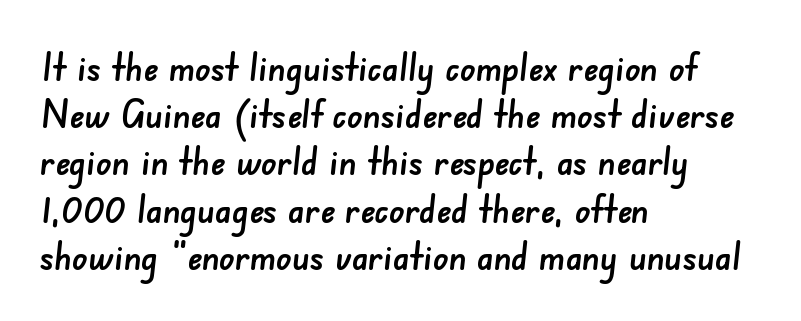
The type is set solid horizontally, with unmodified tracking. The space directly below the letters is spotless. Looks like regular typesetting: each glyph gets only the width it needs. A classic flush-left, rag-right setting is used for this passage. The font family rendered here belongs to the sans-serif group.
